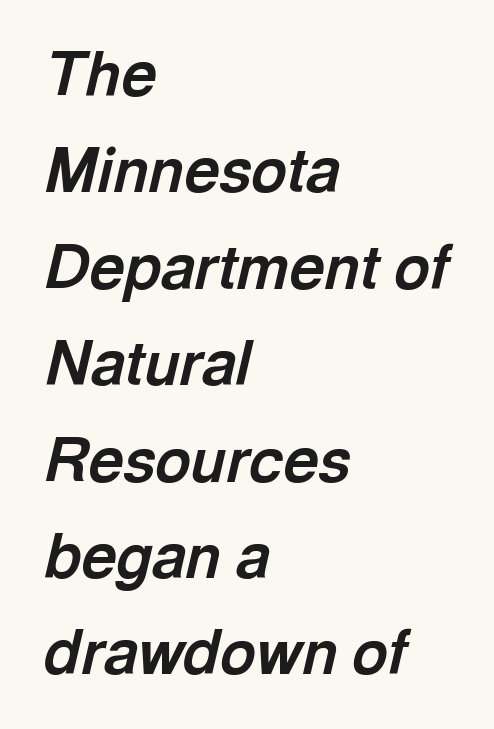
Q: Is the text bold? A: Yes.
Q: Is the text italic (slanted)? A: Yes, it leans right by about 13 degrees.
Q: Is the text underlined? A: No.
Q: How is the paragraph aligned? A: Left-aligned.
Q: Is the spacing between letters normal or unusually wide? A: Normal.
Q: Is the spacing between lines tight, normal or loose? A: Normal.
Q: Width (condensed, normal, or wide)? A: Normal.
Q: x-height? A: Medium.
Q: Monospaced? A: No.
